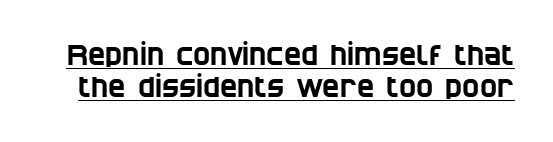
{"serif": "no", "width": "condensed", "stroke_contrast": "low", "x_height": "large", "monospaced": "no", "underline": "yes", "line_spacing": "tight", "line_spacing_ratio": 1.1, "letter_spacing": "normal", "letter_spacing_em": 0.0, "glyph_px": 29}
